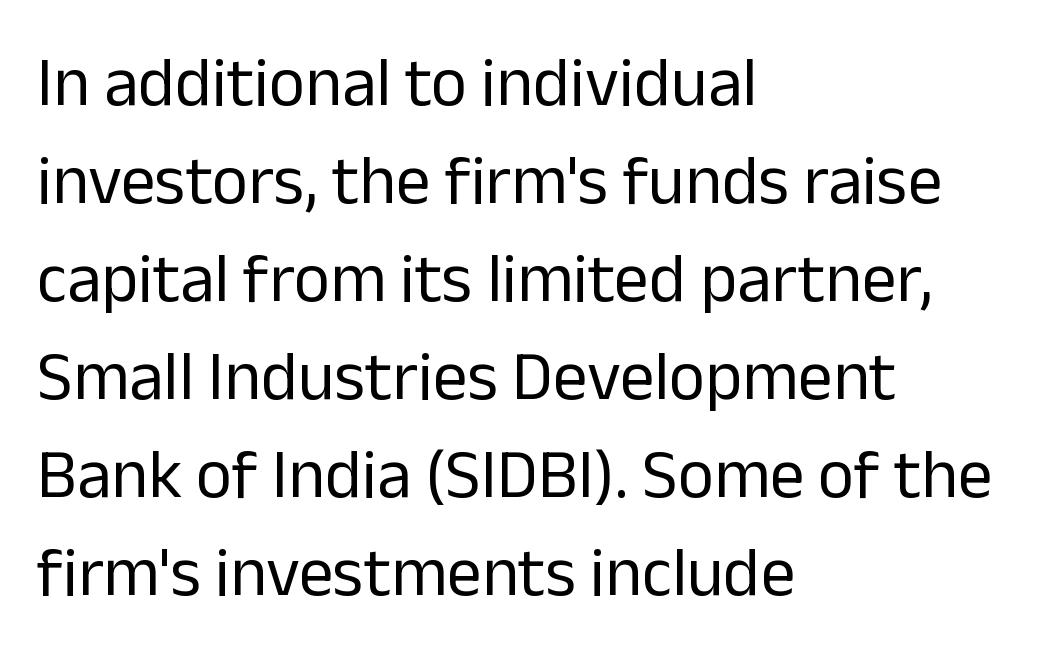
{"serif": "no", "italic": "no", "bold": "no", "weight": "regular", "width": "normal", "stroke_contrast": "low", "x_height": "medium", "monospaced": "no", "underline": "no", "align": "left", "line_spacing": "normal", "line_spacing_ratio": 1.42, "letter_spacing": "normal", "letter_spacing_em": 0.0, "glyph_px": 69}
